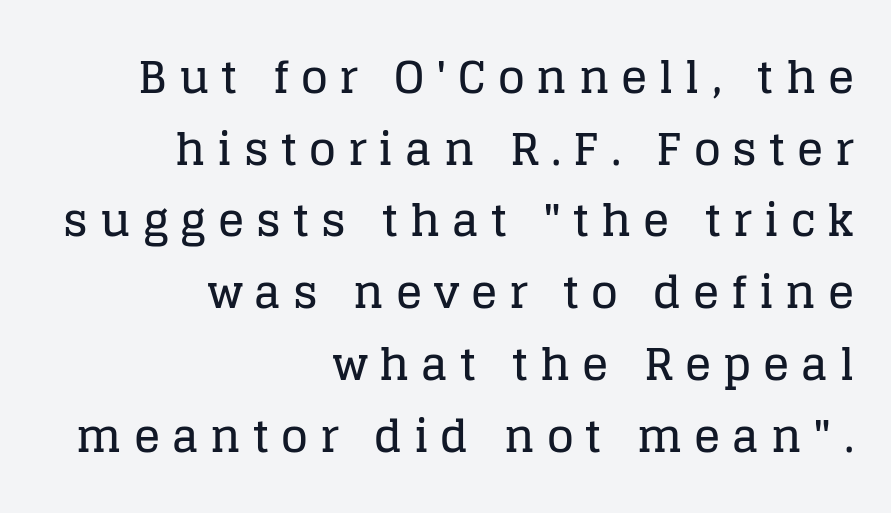
Proportional: the letters do not fall into vertical columns. These lines were composed using upright roman letters. The foot of each line stays bare and open. The text block is weighted toward the right margin, trailing off unevenly leftward.
